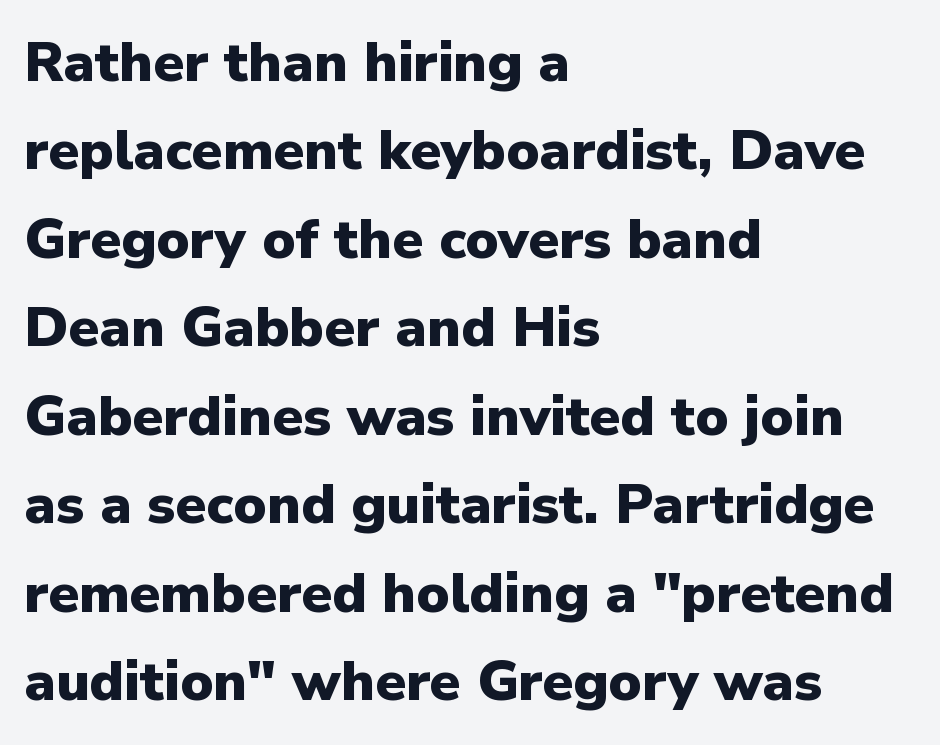
The rendering keeps characters at their native spacing. The specimen reads as upright at a glance. Regular leading. The ragged edge is on the right, which tells us the setting is flush left. Compared with an ordinary text face, these strokes are far heavier — a full bold.
